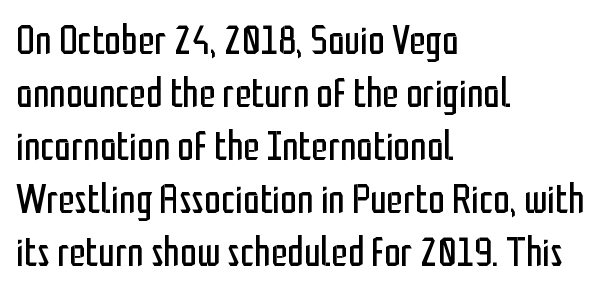
Q: Is the text bold? A: No.
Q: Is the text italic (slanted)? A: No, it is upright.
Q: Is the typeface a serif or a sans-serif typeface? A: Sans-serif.
Q: Is the text underlined? A: No.
Q: How is the paragraph aligned? A: Left-aligned.
Q: Is the spacing between letters normal or unusually wide? A: Normal.
Q: Is the spacing between lines tight, normal or loose? A: Normal.
Q: Width (condensed, normal, or wide)? A: Condensed.
Q: Stroke contrast? A: Low.
Q: x-height? A: Medium.
Q: Monospaced? A: No.
